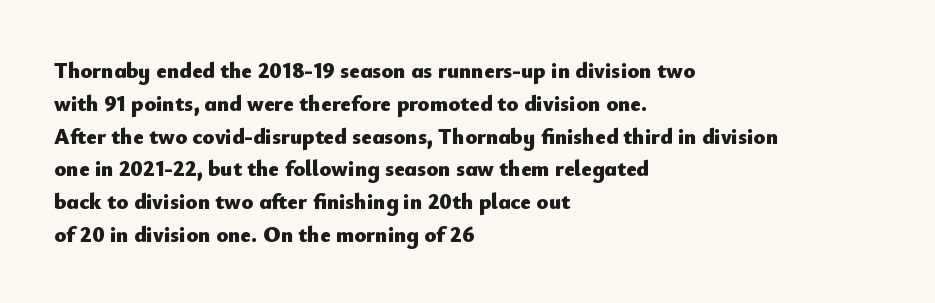
The image shows 22 px bold type, upright; set left-aligned, normal line spacing (1.49x), normal letter spacing, not underlined.
